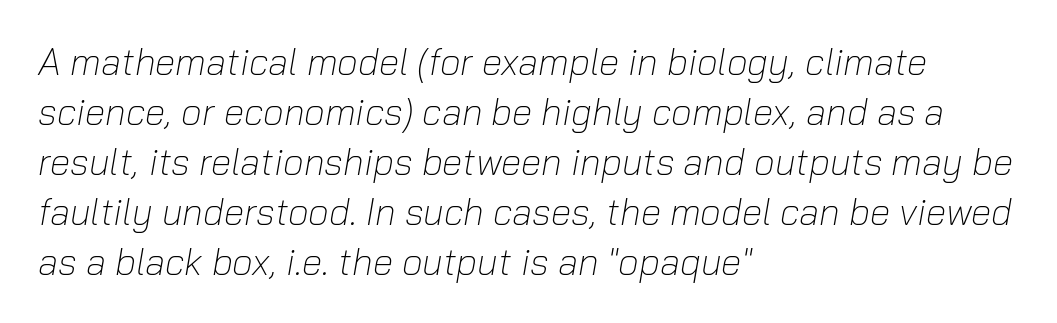
Q: Is the text bold? A: No.
Q: Is the text italic (slanted)? A: Yes, it leans right by about 10 degrees.
Q: Is the text underlined? A: No.
Q: How is the paragraph aligned? A: Left-aligned.
Q: Is the spacing between letters normal or unusually wide? A: Normal.
Q: Is the spacing between lines tight, normal or loose? A: Normal.
Q: Width (condensed, normal, or wide)? A: Normal.
Q: Stroke contrast? A: Low.
Q: x-height? A: Medium.
Q: Monospaced? A: No.
